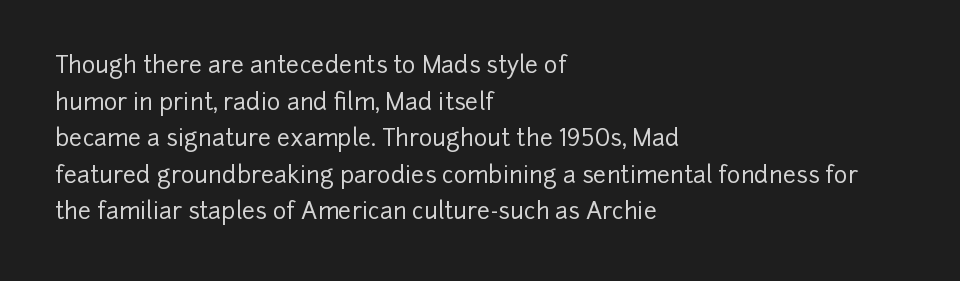
Rendered with straight, roman letterforms. Notice how the passage keeps a crisp vertical edge on the left only. A typesetter would call this leading conventional body-copy spacing. Is the letter spacing exaggerated? No — it looks like the ordinary default.
